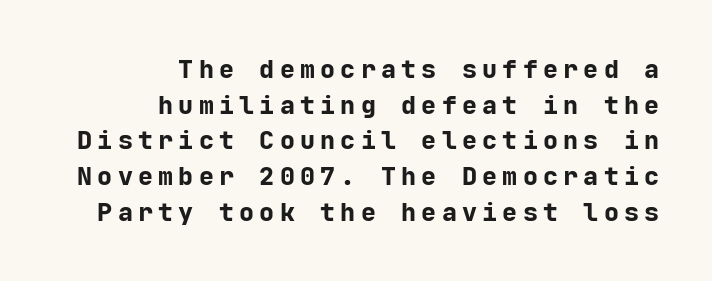
The image shows 25 px bold type, upright; set right-aligned, normal line spacing (1.43x), unusually wide letter spacing (+0.21 em), not underlined.
